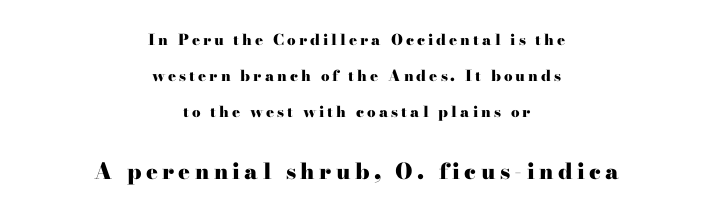
Q: Is the text bold? A: Yes.
Q: Is the text italic (slanted)? A: No, it is upright.
Q: Is the text underlined? A: No.
Q: How is the paragraph aligned? A: Centered.
Q: Is the spacing between letters normal or unusually wide? A: Unusually wide.
Q: Is the spacing between lines tight, normal or loose? A: Loose.
Q: Which block of text is set in a larger size, the first (top) or the second (bottom)? A: The second (bottom) one.
